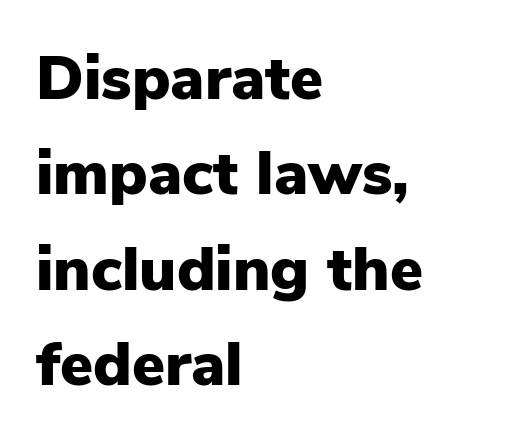
The image shows 62 px heavy sans-serif type, upright; set left-aligned, normal line spacing (1.54x), normal letter spacing, not underlined; low stroke contrast and a medium x-height.
